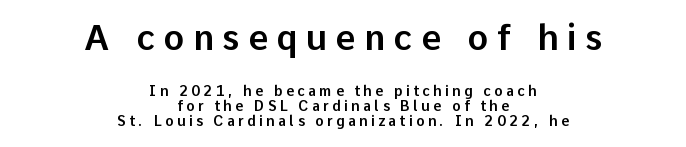
{"serif": "no", "italic": "no", "width": "normal", "stroke_contrast": "low", "x_height": "medium", "monospaced": "no", "underline": "no", "align": "center", "line_spacing": "tight", "line_spacing_ratio": 1.08, "letter_spacing": "wide", "letter_spacing_em": 0.24, "larger_block": "first", "size_ratio": 2.5, "glyph_px": 35}
